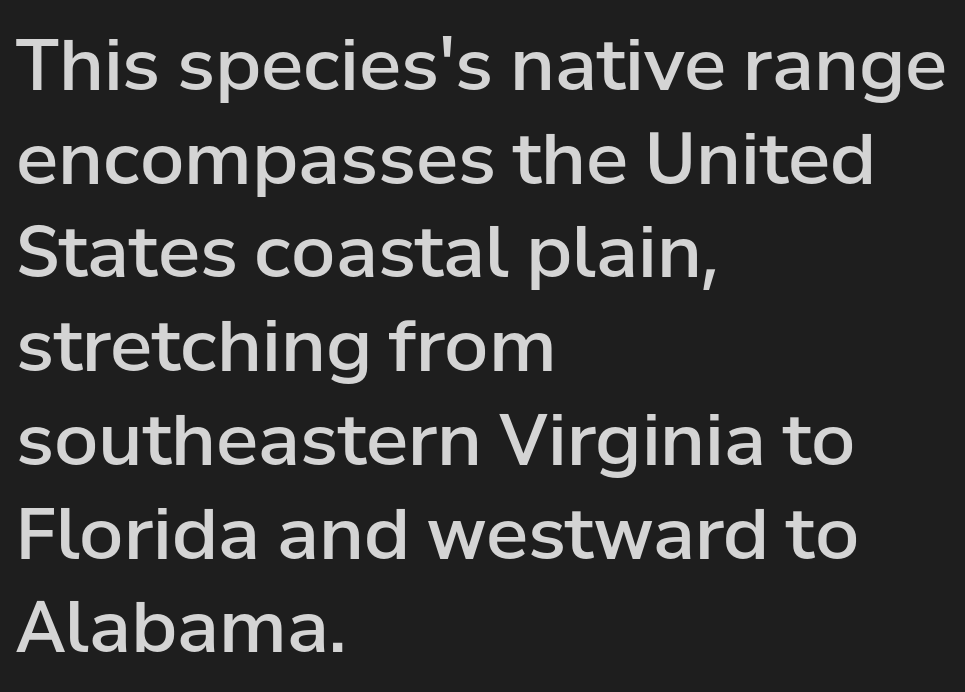
{"serif": "no", "italic": "no", "bold": "semi", "weight": "semibold", "width": "normal", "stroke_contrast": "low", "x_height": "medium", "monospaced": "no", "underline": "no", "align": "left", "line_spacing": "normal", "line_spacing_ratio": 1.32, "letter_spacing": "normal", "letter_spacing_em": 0.0, "glyph_px": 71}
